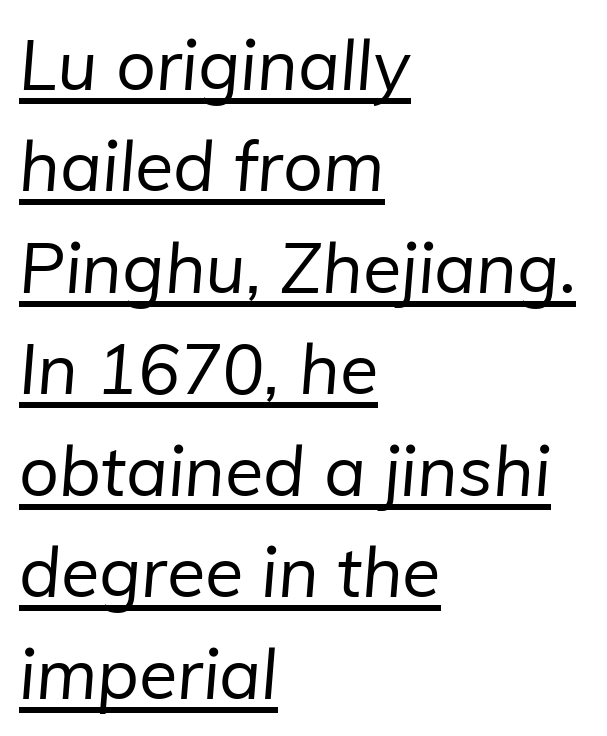
Q: Is the text bold? A: No.
Q: Is the typeface a serif or a sans-serif typeface? A: Sans-serif.
Q: Is the text underlined? A: Yes.
Q: How is the paragraph aligned? A: Left-aligned.
Q: Is the spacing between letters normal or unusually wide? A: Normal.
Q: Is the spacing between lines tight, normal or loose? A: Normal.
Q: Width (condensed, normal, or wide)? A: Normal.
Q: Stroke contrast? A: Low.
Q: x-height? A: Medium.
Q: Monospaced? A: No.
